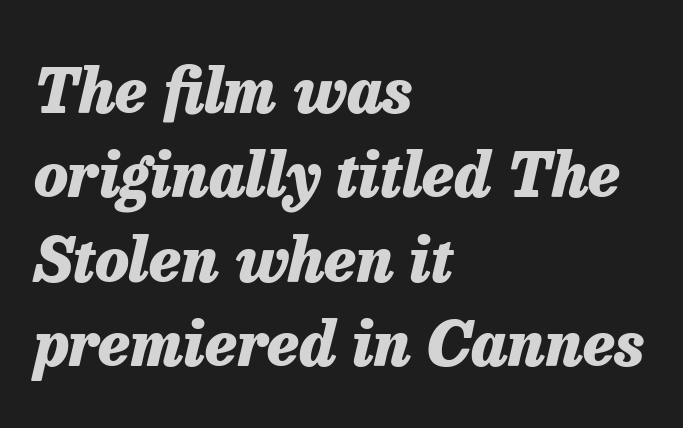
The image shows 62 px heavy type, italic (leaning right); set left-aligned, normal line spacing (1.36x), normal letter spacing, not underlined; low stroke contrast and a medium x-height.
